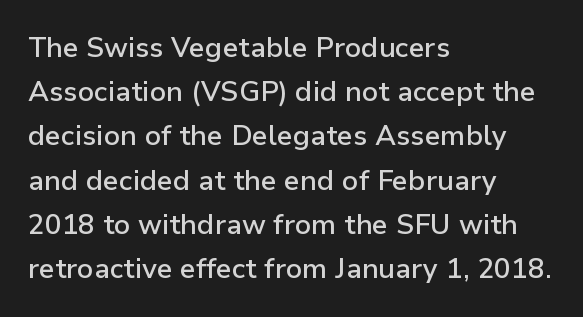
Q: Is the text bold? A: Semi-bold.
Q: Is the text italic (slanted)? A: No, it is upright.
Q: Is the typeface a serif or a sans-serif typeface? A: Sans-serif.
Q: Is the text underlined? A: No.
Q: How is the paragraph aligned? A: Left-aligned.
Q: Is the spacing between letters normal or unusually wide? A: Normal.
Q: Is the spacing between lines tight, normal or loose? A: Normal.
Q: Width (condensed, normal, or wide)? A: Normal.
Q: Stroke contrast? A: Low.
Q: x-height? A: Medium.
Q: Monospaced? A: No.
